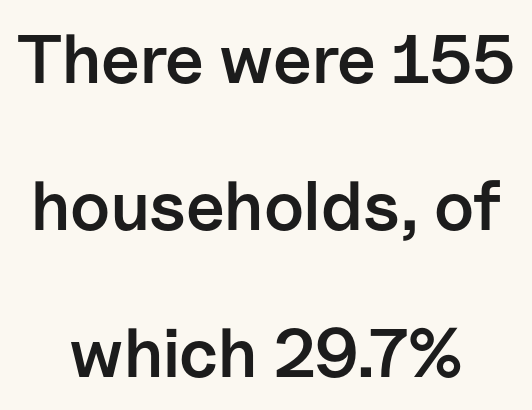
Letter spacing: default. Examine the stroke ends and you'll find no serifs. Varying glyph widths throughout — classic text-font behaviour. Each line is balanced around a shared central axis.
